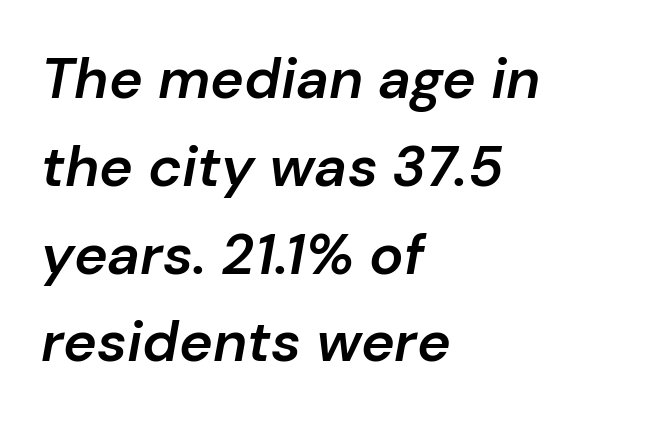
Q: Is the text bold? A: Semi-bold.
Q: Is the text italic (slanted)? A: Yes, it leans right by about 10 degrees.
Q: Is the text underlined? A: No.
Q: How is the paragraph aligned? A: Left-aligned.
Q: Is the spacing between letters normal or unusually wide? A: Normal.
Q: Is the spacing between lines tight, normal or loose? A: Normal.
Q: Width (condensed, normal, or wide)? A: Normal.
Q: Stroke contrast? A: Low.
Q: x-height? A: Medium.
Q: Monospaced? A: No.
